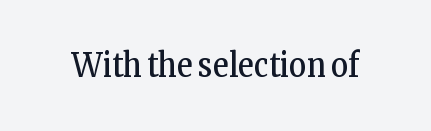
Q: Is the text bold? A: No.
Q: Is the text italic (slanted)? A: No, it is upright.
Q: Is the typeface a serif or a sans-serif typeface? A: Serif.
Q: Is the text underlined? A: No.
Q: Is the spacing between letters normal or unusually wide? A: Normal.
Q: Width (condensed, normal, or wide)? A: Condensed.
Q: Stroke contrast? A: Low.
Q: x-height? A: Medium.
Q: Monospaced? A: No.
